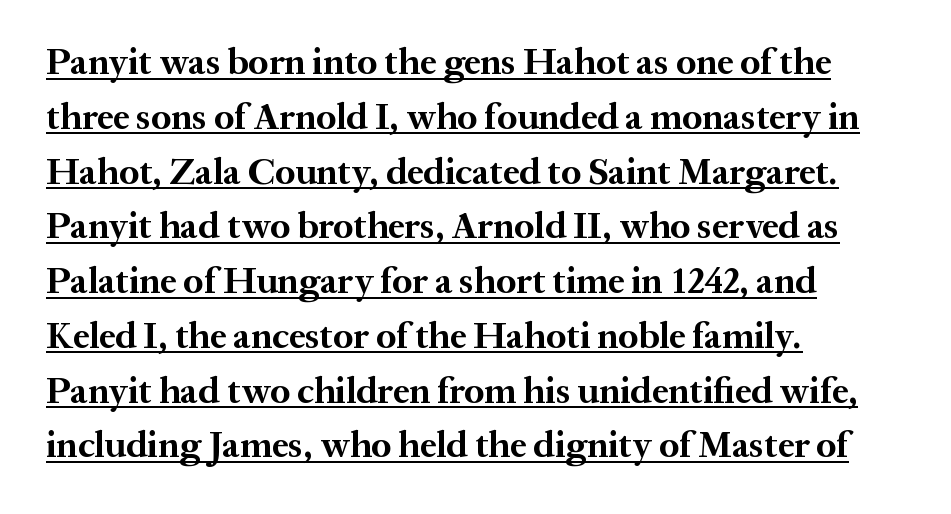
The image shows 37 px bold serif type, upright; set left-aligned, normal line spacing (1.48x), normal letter spacing, underlined; medium stroke contrast and a medium x-height.
